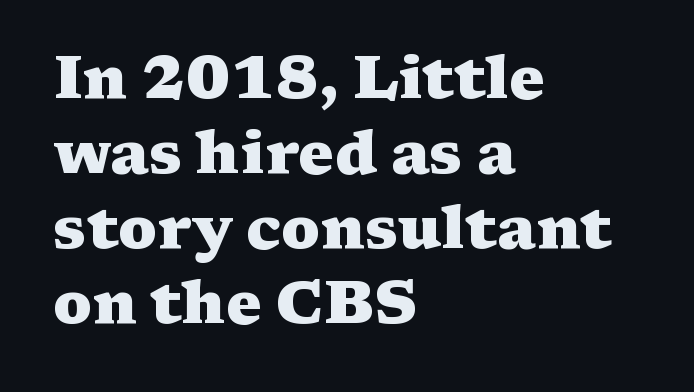
The passage shown has conventional tracking throughout. In CSS terms this would be text-align: left. The sample has been set heavy, in full bold. Look at the bottom of the vertical strokes: they flare into serifs here. Regarding leading, the lines here are spaced in the standard way. This sample has the flowing, uneven cadence of proportional lettering.
